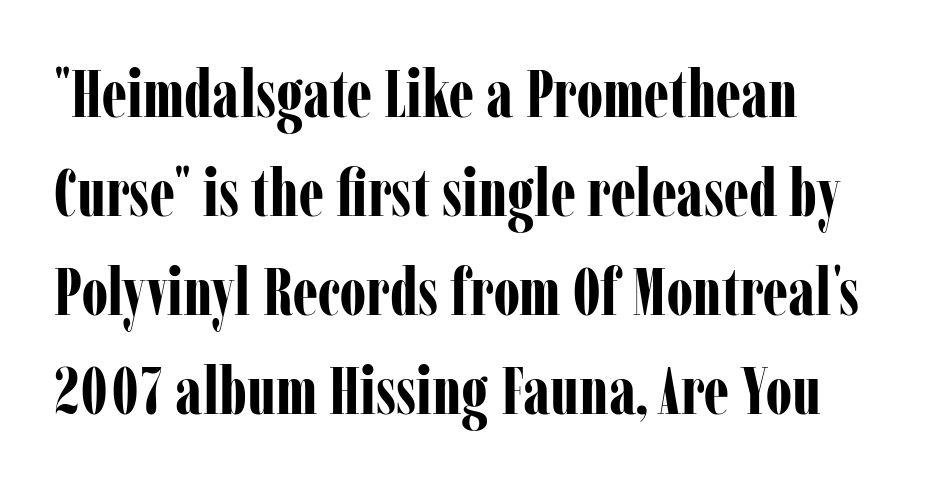
Is this a sans? No — the strokes have serifs. A roman cut, with each character standing at attention. Look at the tracking — it's just the regular setting, nothing added. Is this a fixed-width face? No — the glyphs have proportional, varying widths.
